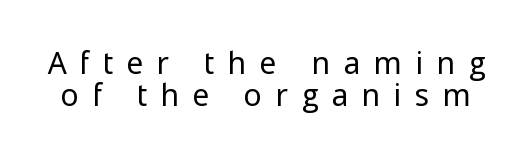
Q: Is the text bold? A: No.
Q: Is the text italic (slanted)? A: No, it is upright.
Q: Is the typeface a serif or a sans-serif typeface? A: Sans-serif.
Q: Is the text underlined? A: No.
Q: Is the spacing between letters normal or unusually wide? A: Unusually wide.
Q: Is the spacing between lines tight, normal or loose? A: Tight.
Q: Width (condensed, normal, or wide)? A: Normal.
Q: Stroke contrast? A: Low.
Q: x-height? A: Medium.
Q: Monospaced? A: No.
